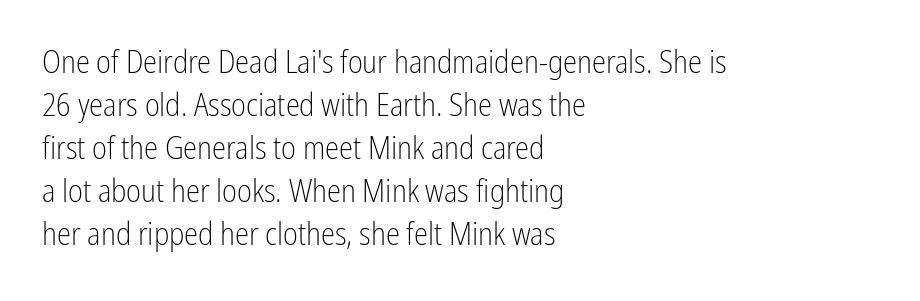
Q: Is the text bold? A: No.
Q: Is the text italic (slanted)? A: No, it is upright.
Q: Is the typeface a serif or a sans-serif typeface? A: Sans-serif.
Q: Is the text underlined? A: No.
Q: How is the paragraph aligned? A: Left-aligned.
Q: Is the spacing between letters normal or unusually wide? A: Normal.
Q: Is the spacing between lines tight, normal or loose? A: Normal.
Q: Width (condensed, normal, or wide)? A: Condensed.
Q: Stroke contrast? A: Low.
Q: x-height? A: Medium.
Q: Monospaced? A: No.
